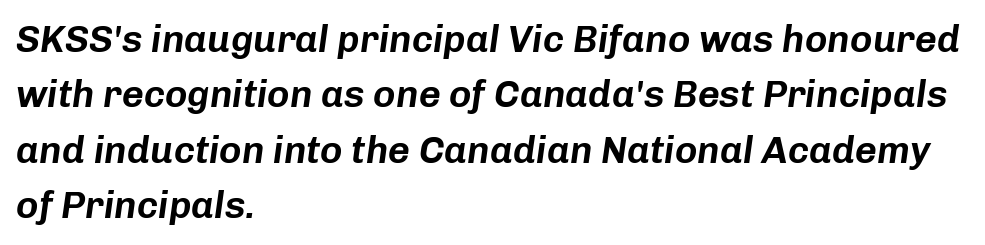
The image shows 38 px text type, italic (leaning right); set left-aligned, normal line spacing (1.46x), normal letter spacing, not underlined; low stroke contrast and a medium x-height.
